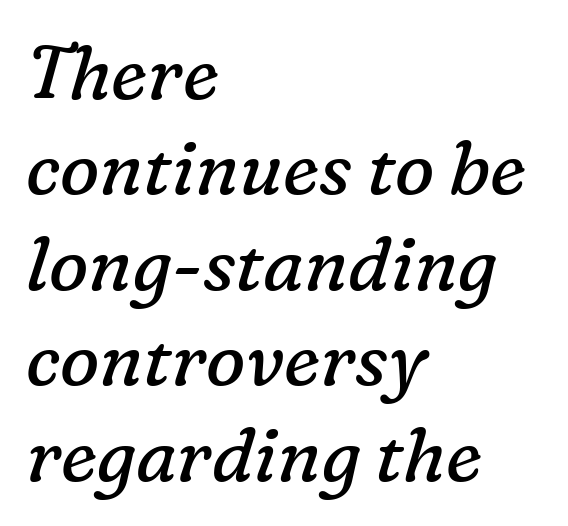
{"serif": "yes", "italic": "yes", "lean": "right", "slant_degrees": 16, "bold": "no", "weight": "regular", "width": "normal", "stroke_contrast": "low", "x_height": "medium", "monospaced": "no", "underline": "no", "align": "left", "line_spacing": "normal", "line_spacing_ratio": 1.29, "letter_spacing": "normal", "letter_spacing_em": 0.0, "glyph_px": 74}
